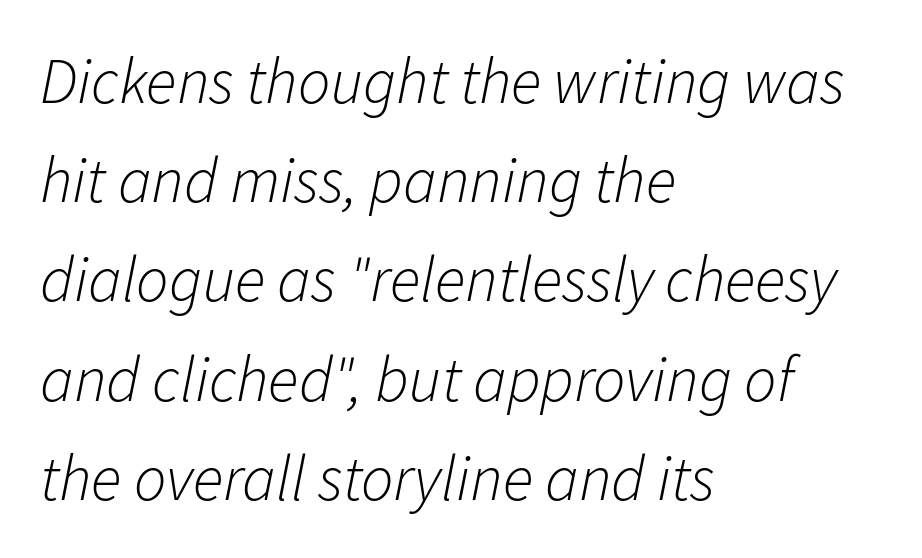
Q: Is the text bold? A: No.
Q: Is the text italic (slanted)? A: Yes, it leans right by about 11 degrees.
Q: Is the text underlined? A: No.
Q: How is the paragraph aligned? A: Left-aligned.
Q: Is the spacing between letters normal or unusually wide? A: Normal.
Q: Is the spacing between lines tight, normal or loose? A: Normal.
Q: Width (condensed, normal, or wide)? A: Normal.
Q: Stroke contrast? A: Low.
Q: x-height? A: Medium.
Q: Monospaced? A: No.
